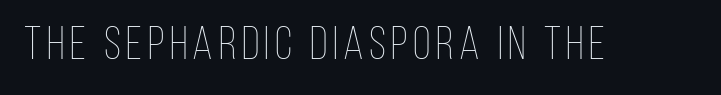
Q: Is the text bold? A: No.
Q: Is the text italic (slanted)? A: No, it is upright.
Q: Is the text underlined? A: No.
Q: Width (condensed, normal, or wide)? A: Condensed.
Q: Stroke contrast? A: Low.
Q: x-height? A: Large.
Q: Monospaced? A: No.
